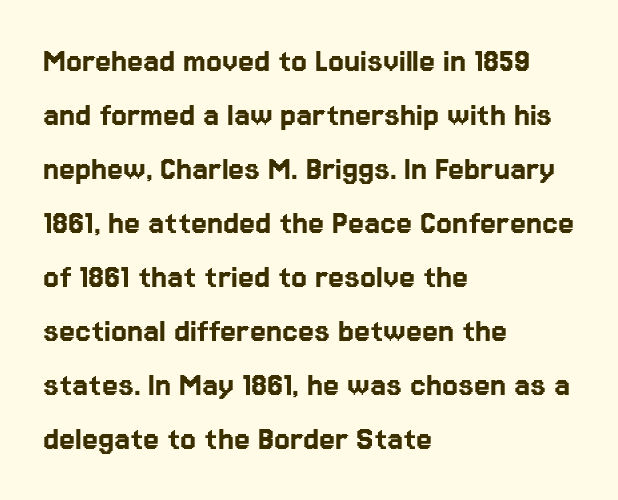
Spacing verdict: proportional, widths tailored to each character. Letterform terminals end flat and unadorned throughout the passage. Is there much room between lines? A standard amount, neither cramped nor airy. The text block is weighted toward the left margin, trailing off unevenly rightward. The specimen omits any rule beneath the text block's lines.
